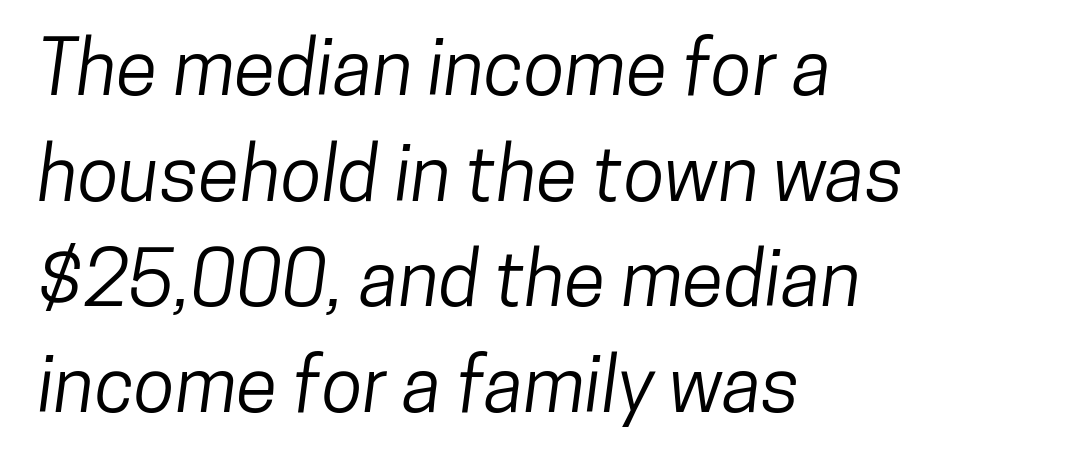
Q: Is the typeface a serif or a sans-serif typeface? A: Sans-serif.
Q: Is the text underlined? A: No.
Q: How is the paragraph aligned? A: Left-aligned.
Q: Is the spacing between letters normal or unusually wide? A: Normal.
Q: Is the spacing between lines tight, normal or loose? A: Normal.
Q: Width (condensed, normal, or wide)? A: Condensed.
Q: Stroke contrast? A: Low.
Q: x-height? A: Medium.
Q: Monospaced? A: No.
